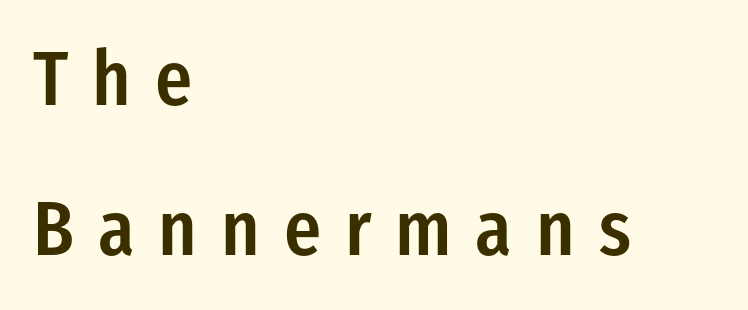
The image shows 77 px semibold, condensed sans-serif type, upright; set left-aligned, loose line spacing (1.95x), unusually wide letter spacing (+0.31 em), not underlined; low stroke contrast and a medium x-height.
